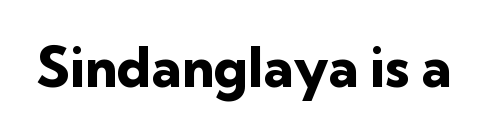
Clear beneath every line of the passage. This sample has the flowing, uneven cadence of proportional lettering. This rendering employs a face without finishing strokes, i.e., a sans-serif. Thick stems and heavy bowls — unmistakably bold.
